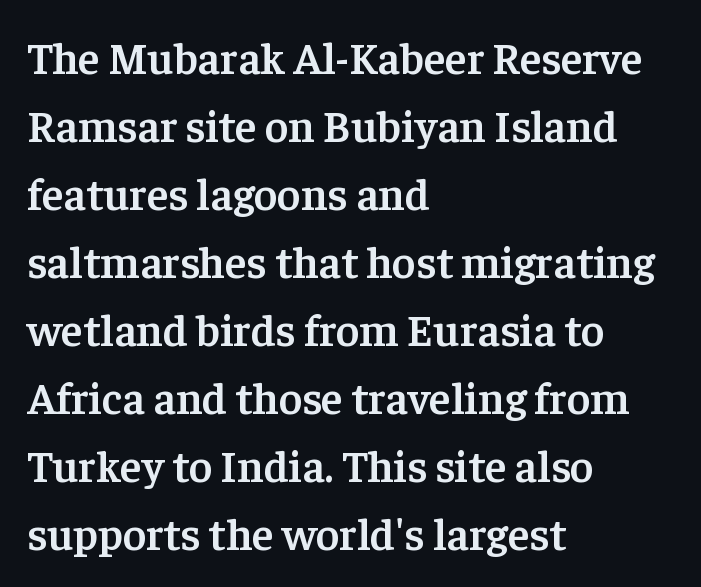
{"serif": "yes", "italic": "no", "bold": "semi", "weight": "semibold", "width": "normal", "stroke_contrast": "low", "x_height": "medium", "monospaced": "no", "underline": "no", "align": "left", "line_spacing": "normal", "line_spacing_ratio": 1.51, "letter_spacing": "normal", "letter_spacing_em": 0.0, "glyph_px": 45}
